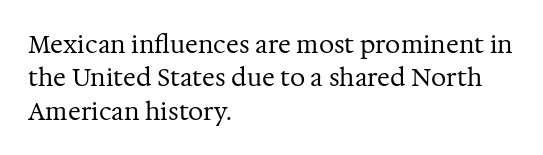
{"italic": "no", "bold": "no", "underline": "no", "align": "left", "line_spacing": "normal", "line_spacing_ratio": 1.39, "letter_spacing": "normal", "letter_spacing_em": 0.0, "glyph_px": 24}
